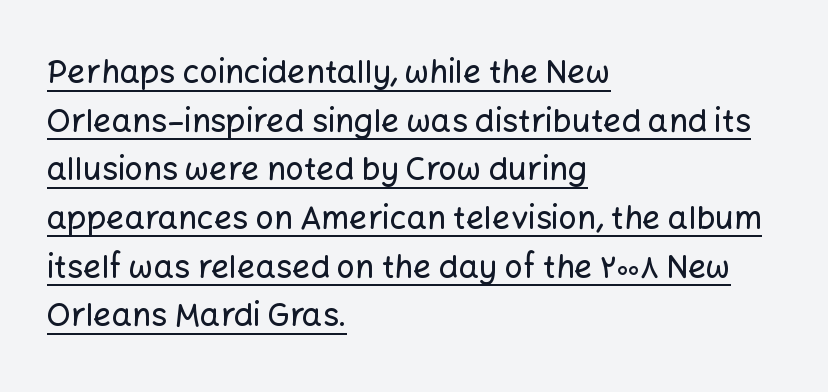
The image shows 32 px sans-serif type, upright; set left-aligned, normal line spacing (1.52x), normal letter spacing, underlined; low stroke contrast and a medium x-height.
